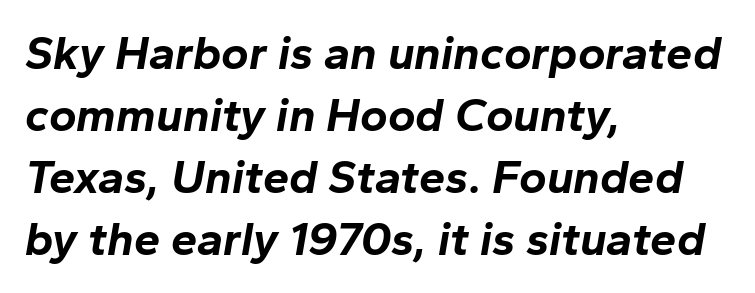
{"italic": "yes", "lean": "right", "slant_degrees": 10, "bold": "yes", "weight": "bold", "width": "normal", "stroke_contrast": "low", "x_height": "medium", "monospaced": "no", "underline": "no", "align": "left", "line_spacing": "normal", "line_spacing_ratio": 1.32, "letter_spacing": "normal", "letter_spacing_em": 0.0, "glyph_px": 47}
